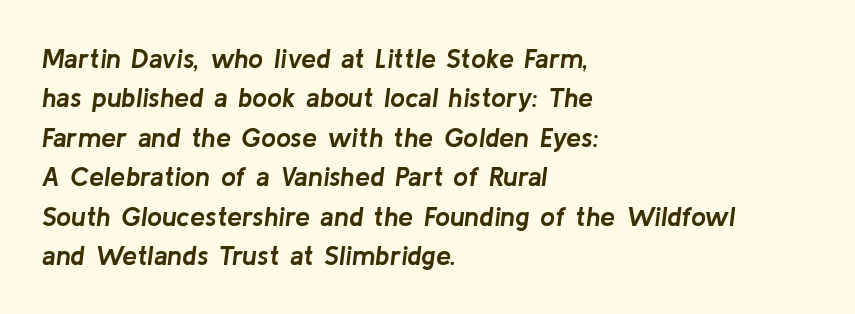
{"italic": "yes", "lean": "right", "slant_degrees": 8, "bold": "yes", "underline": "no", "align": "left", "line_spacing": "normal", "line_spacing_ratio": 1.46, "letter_spacing": "normal", "letter_spacing_em": 0.0, "glyph_px": 27}
